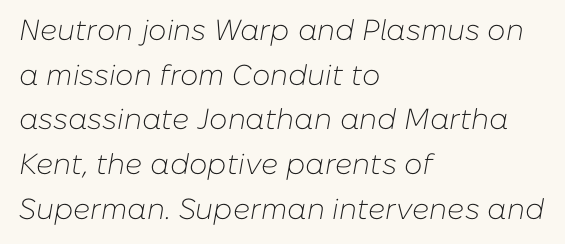
The image shows 29 px light type, italic (leaning right); set left-aligned, normal line spacing (1.54x), normal letter spacing, not underlined; low stroke contrast and a medium x-height.
